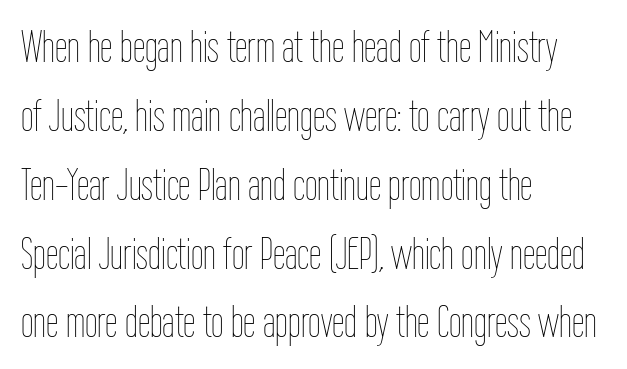
Proportional: the letters do not fall into vertical columns. The block of text has a typical density, with ordinary space between rows. Unbolded letterforms with no extra heft. A clean baseline with only descenders dipping below it. Posture: vertical. One-word summary of the alignment: left.
